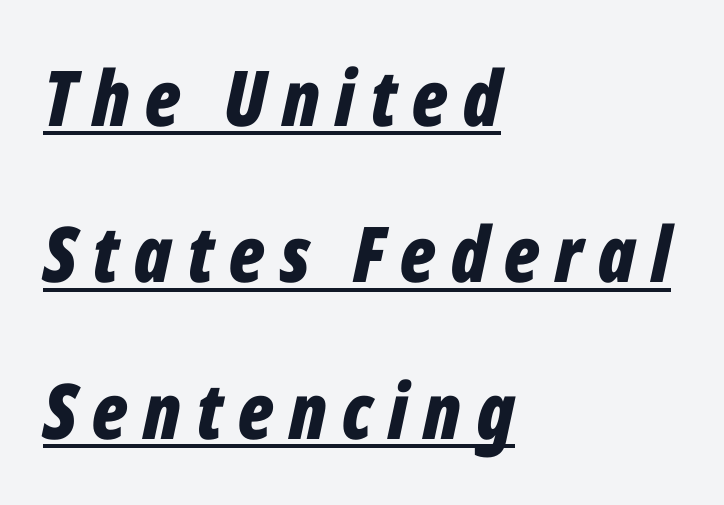
The image shows 77 px bold, condensed type, italic (leaning right); set left-aligned, loose line spacing (2.03x), unusually wide letter spacing (+0.2 em), underlined; low stroke contrast and a medium x-height.
